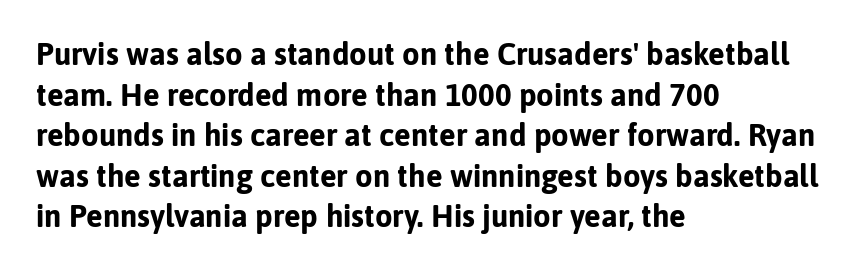
The face used here is proportionally spaced, like ordinary book or web type. Typesetter's note: full bold, strokes at maximum text heaviness. This is the regular roman posture of the typeface. The lines in this sample share a left origin and differ only in where they stop.
